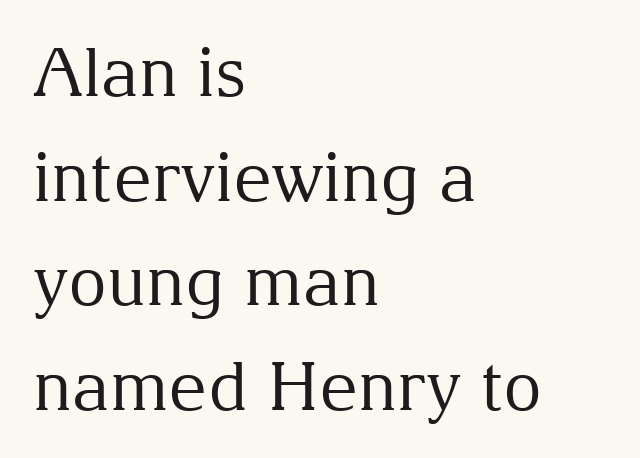
The leading is moderate, giving the passage an even texture. Think of a printed novel: that variable character pitch is what you see here. Is this a heavy cut? Hardly; it is regular or lighter. The area under the type is left untouched. In terms of posture, this sample is upright. The paragraph has a hard left edge and a soft right edge.
